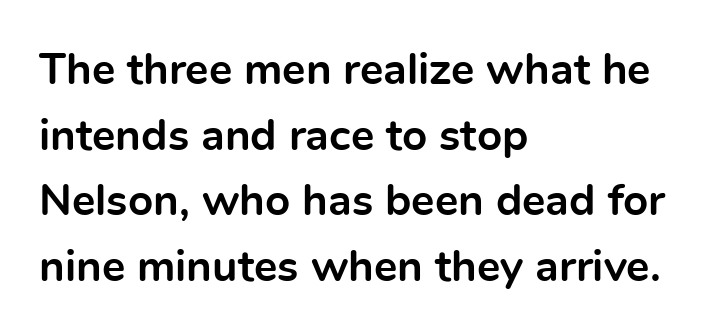
You could not count columns in this text — the font is proportionally spaced. Where is the straight margin? On the left. A typesetter would call this leading conventional body-copy spacing. Check the space under the baseline: it is left empty.
